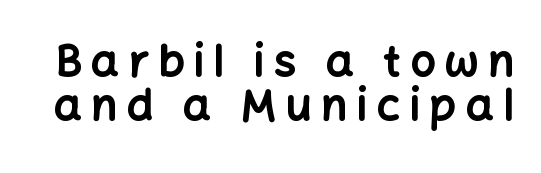
Rendered with straight, roman letterforms. A typesetter would label this face a sans. Here the glyphs are tracked loosely, breaking word shapes into spaced letters. The strip under each line holds only bare page. In terms of leading, this rendering errs on the cramped side.
